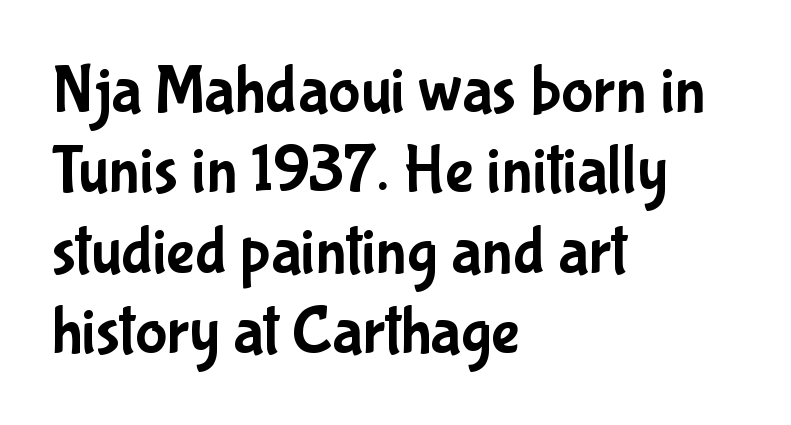
The image shows 67 px condensed sans-serif type, upright; set left-aligned, line spacing 1.2x, normal letter spacing, not underlined; low stroke contrast and a medium x-height.
